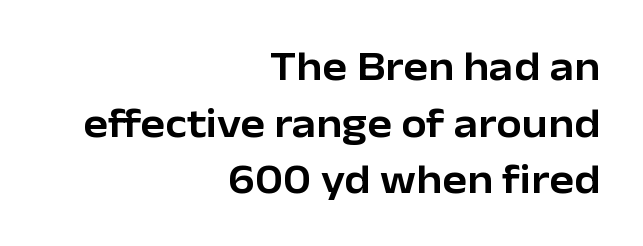
{"serif": "no", "italic": "no", "width": "normal", "stroke_contrast": "low", "x_height": "medium", "monospaced": "no", "underline": "no", "align": "right", "line_spacing": "normal", "line_spacing_ratio": 1.38, "letter_spacing": "normal", "letter_spacing_em": 0.0, "glyph_px": 41}
